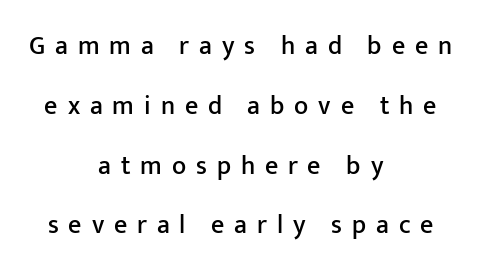
Q: Is the text italic (slanted)? A: No, it is upright.
Q: Is the text underlined? A: No.
Q: How is the paragraph aligned? A: Centered.
Q: Is the spacing between letters normal or unusually wide? A: Unusually wide.
Q: Is the spacing between lines tight, normal or loose? A: Loose.
